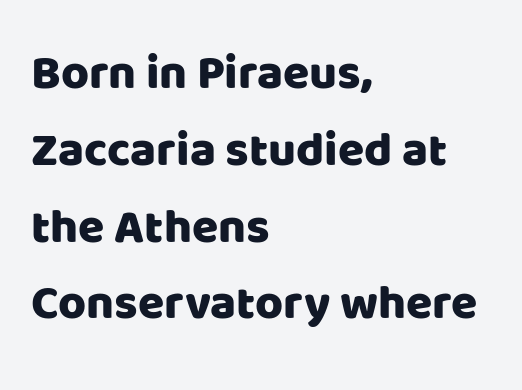
Each row of text sits above clean, open space. The compositor pushed each line to the left boundary. Does extra space separate the letters? No, they use regular spacing. A normal amount of white space separates one row of letters from the next. The designer went with a sans here, leaving each stem footless. Character widths vary here, with narrow letters taking less room than wide ones.
